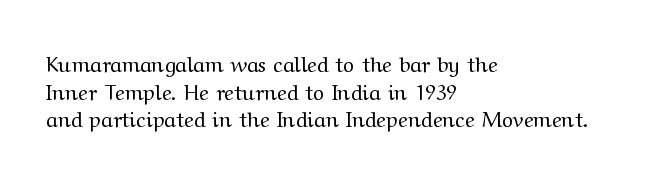
{"italic": "no", "bold": "no", "underline": "no", "align": "left", "line_spacing": "normal", "line_spacing_ratio": 1.32, "letter_spacing": "normal", "letter_spacing_em": 0.0, "glyph_px": 21}
